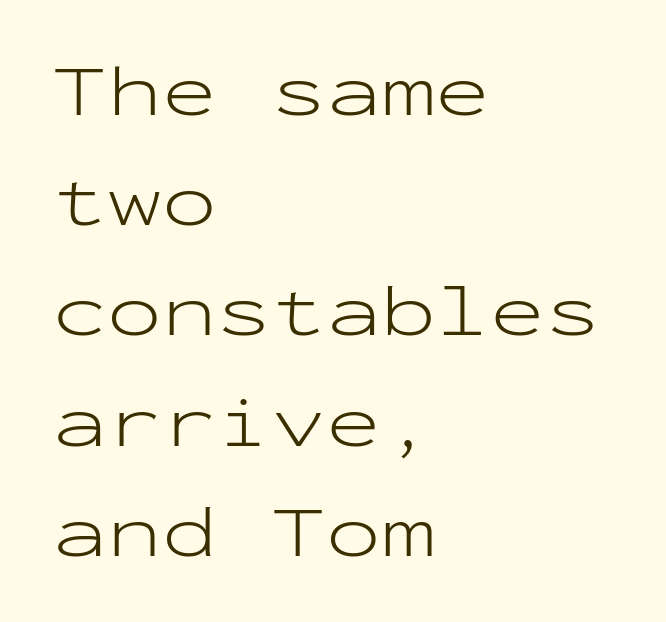
Each letter, wide or thin by design, is forced into the same width here. The specimen reads as upright at a glance. Vertical spacing — default. The gap between lines stays unmarked. This sample is left-justified, so line endings fall wherever the words run out.
